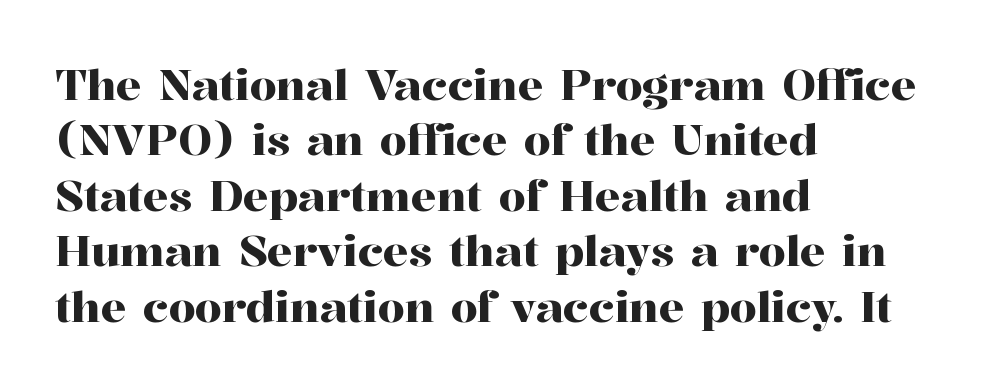
Each letter keeps its own natural width here, so spacing adapts to shape. Posture: straight, roman, zero tilt. Underline: absent. Evenly set lines give the paragraph a standard silhouette. Is the letter spacing exaggerated? No — it looks like the ordinary default.
